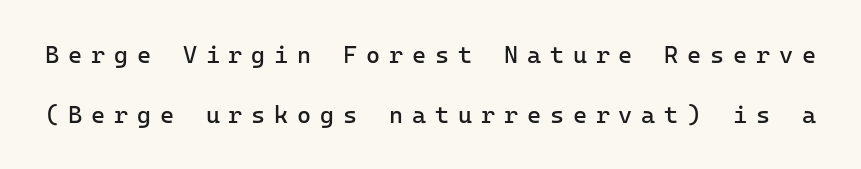
Q: Is the text bold? A: No.
Q: Is the text italic (slanted)? A: No, it is upright.
Q: Is the text underlined? A: No.
Q: Is the spacing between letters normal or unusually wide? A: Unusually wide.
Q: Is the spacing between lines tight, normal or loose? A: Loose.
